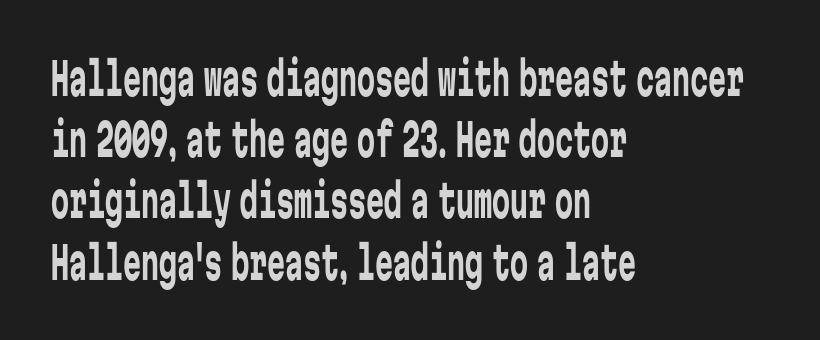
Q: Is the text bold? A: No.
Q: Is the text italic (slanted)? A: No, it is upright.
Q: Is the typeface a serif or a sans-serif typeface? A: Sans-serif.
Q: Is the text underlined? A: No.
Q: How is the paragraph aligned? A: Left-aligned.
Q: Is the spacing between letters normal or unusually wide? A: Normal.
Q: Is the spacing between lines tight, normal or loose? A: Normal.
Q: Width (condensed, normal, or wide)? A: Condensed.
Q: Stroke contrast? A: Low.
Q: x-height? A: Medium.
Q: Monospaced? A: Yes.
